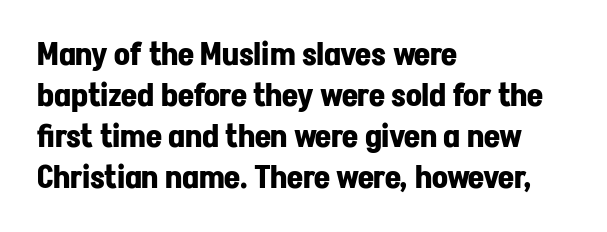
The type family on display is of the sans-serif kind. Plain, unruled lines of type. The rendering anchors every line to the left-hand side. The specimen reads as upright at a glance.
